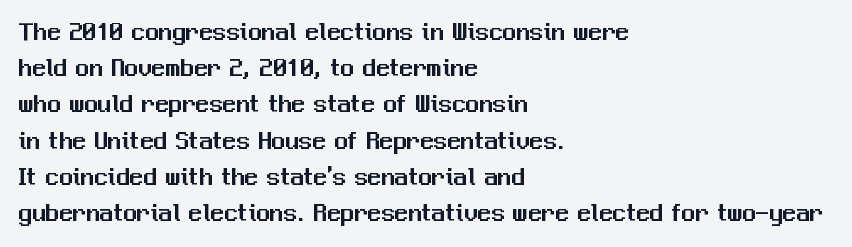
A normal amount of white space separates one row of letters from the next. Rendered with straight, roman letterforms. Rule under the text: the space is simply empty. Glyph-to-glyph distance matches everyday printed text. Horizontal alignment here is leftward, the default for most running prose.
